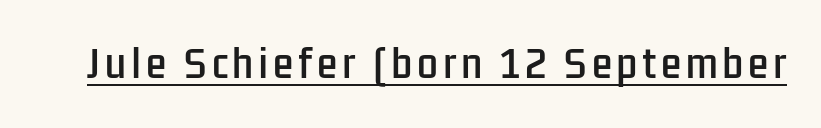
The image shows 37 px condensed sans-serif type, upright; set underlined; low stroke contrast and a medium x-height.
